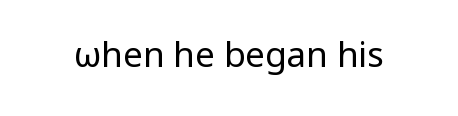
Q: Is the text bold? A: No.
Q: Is the text italic (slanted)? A: No, it is upright.
Q: Is the typeface a serif or a sans-serif typeface? A: Sans-serif.
Q: Is the text underlined? A: No.
Q: Is the spacing between letters normal or unusually wide? A: Normal.
Q: Width (condensed, normal, or wide)? A: Normal.
Q: Stroke contrast? A: Low.
Q: x-height? A: Medium.
Q: Monospaced? A: No.
